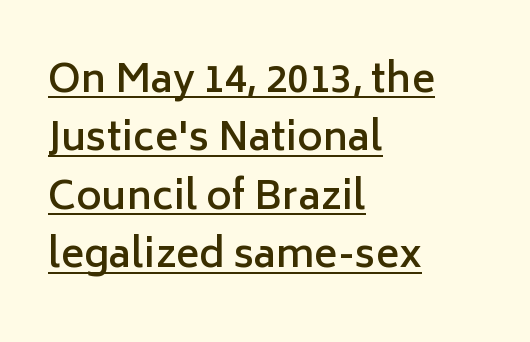
{"serif": "no", "italic": "no", "bold": "semi", "weight": "semibold", "width": "normal", "stroke_contrast": "low", "x_height": "medium", "monospaced": "no", "underline": "yes", "align": "left", "line_spacing": "normal", "line_spacing_ratio": 1.5, "letter_spacing": "normal", "letter_spacing_em": 0.0, "glyph_px": 39}
